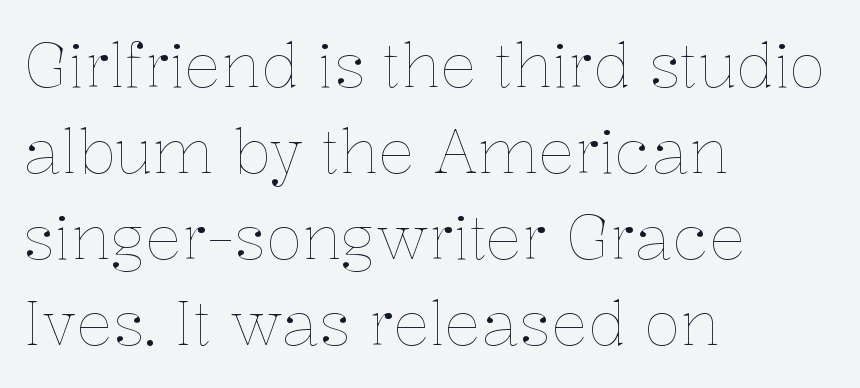
The image shows 61 px thin type, upright; set left-aligned, normal line spacing (1.41x), normal letter spacing, not underlined; low stroke contrast and a medium x-height.
